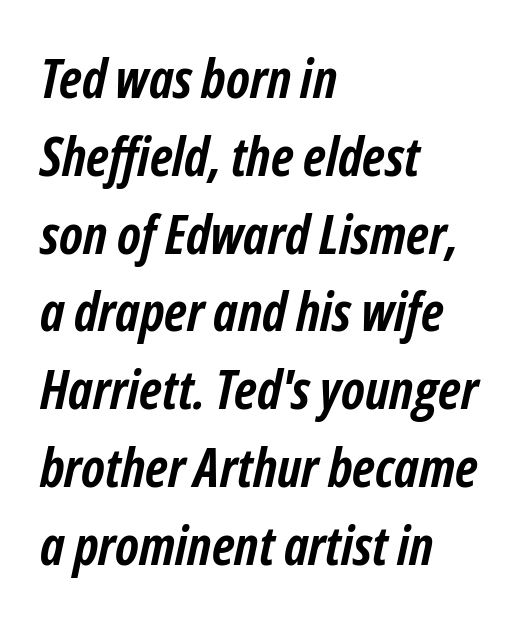
The image shows 54 px semibold, condensed type, italic (leaning right); set left-aligned, normal line spacing (1.44x), normal letter spacing, not underlined; low stroke contrast and a medium x-height.
